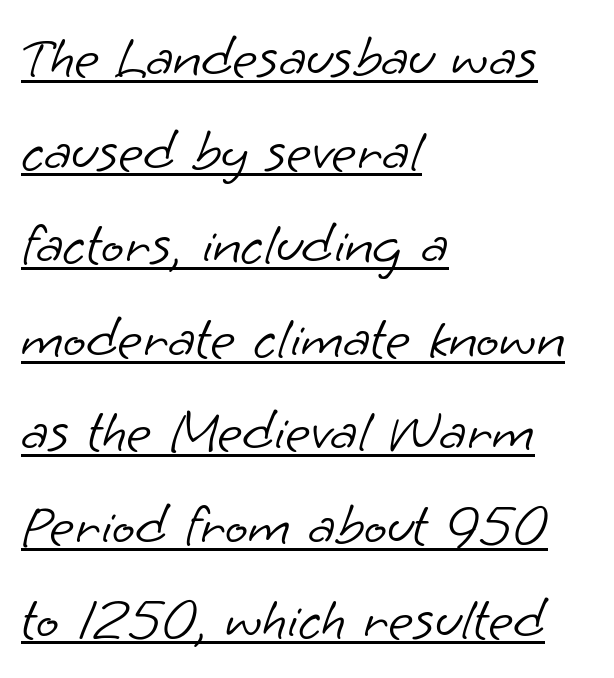
{"serif": "no", "bold": "no", "weight": "light", "width": "normal", "stroke_contrast": "low", "x_height": "small", "monospaced": "no", "underline": "yes", "align": "left", "line_spacing": "normal", "line_spacing_ratio": 1.56, "letter_spacing": "normal", "letter_spacing_em": 0.0, "glyph_px": 60}
